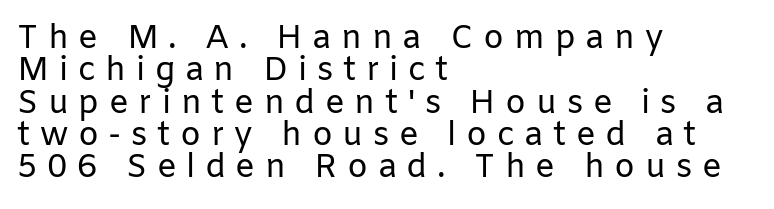
{"serif": "no", "italic": "no", "bold": "no", "weight": "regular", "width": "normal", "stroke_contrast": "low", "x_height": "medium", "monospaced": "no", "underline": "no", "align": "left", "line_spacing": "tight", "line_spacing_ratio": 0.98, "letter_spacing": "wide", "letter_spacing_em": 0.29, "glyph_px": 33}
